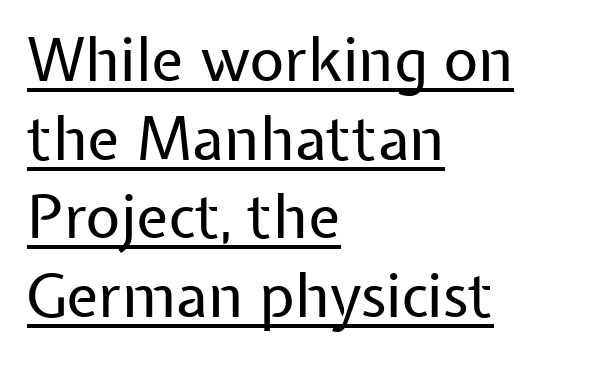
Q: Is the text bold? A: No.
Q: Is the text italic (slanted)? A: No, it is upright.
Q: Is the typeface a serif or a sans-serif typeface? A: Sans-serif.
Q: Is the text underlined? A: Yes.
Q: How is the paragraph aligned? A: Left-aligned.
Q: Is the spacing between letters normal or unusually wide? A: Normal.
Q: Is the spacing between lines tight, normal or loose? A: Normal.
Q: Width (condensed, normal, or wide)? A: Normal.
Q: Stroke contrast? A: Low.
Q: x-height? A: Medium.
Q: Monospaced? A: No.
